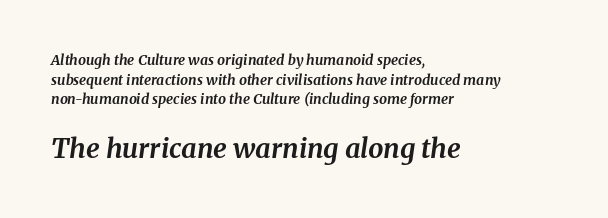
The image shows 27 px bold type, italic (leaning right); set left-aligned, normal line spacing (1.4x), normal letter spacing, not underlined; the second (bottom) block is 1.93x larger.
